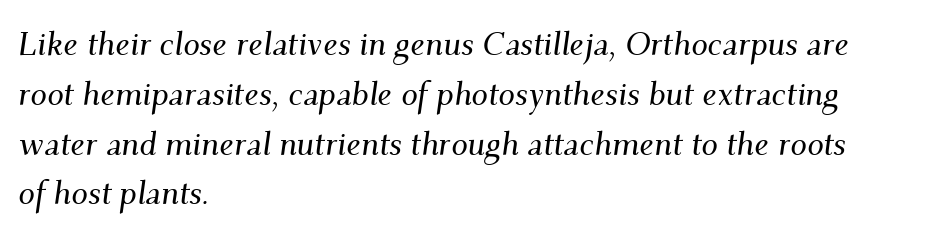
Q: Is the text italic (slanted)? A: Yes, it leans right by about 9 degrees.
Q: Is the typeface a serif or a sans-serif typeface? A: Serif.
Q: Is the text underlined? A: No.
Q: How is the paragraph aligned? A: Left-aligned.
Q: Is the spacing between letters normal or unusually wide? A: Normal.
Q: Is the spacing between lines tight, normal or loose? A: Normal.
Q: Width (condensed, normal, or wide)? A: Normal.
Q: Stroke contrast? A: Medium.
Q: x-height? A: Small.
Q: Monospaced? A: No.
